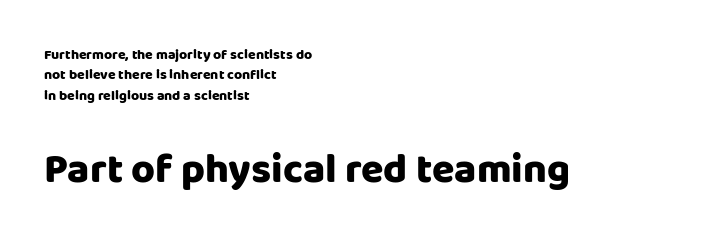
Horizontally, the lines are justified to the leading edge only. The rendering uses a bold face; every stroke is thick and dark. Regular leading. This sample has the flowing, uneven cadence of proportional lettering. The gaps between neighbouring characters are ordinary and unremarkable.
